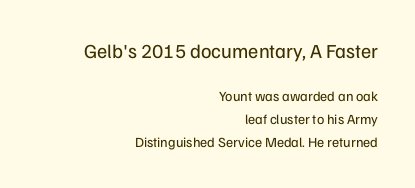
Q: Is the text bold? A: No.
Q: Is the text italic (slanted)? A: No, it is upright.
Q: Is the text underlined? A: No.
Q: How is the paragraph aligned? A: Right-aligned.
Q: Is the spacing between letters normal or unusually wide? A: Normal.
Q: Is the spacing between lines tight, normal or loose? A: Normal.
Q: Which block of text is set in a larger size, the first (top) or the second (bottom)? A: The first (top) one.
